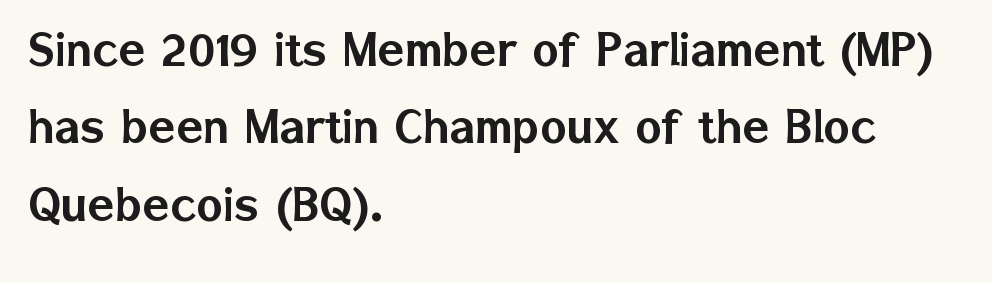
What kind of face is this? One without serifs — a sans. Visually the block forms a straight wall on the left and a jagged coastline on the right. This sample keeps an unexceptional amount of space between lines. The foot of each line stays bare and open. These lines keep a tight, regular rhythm from letter to letter.
